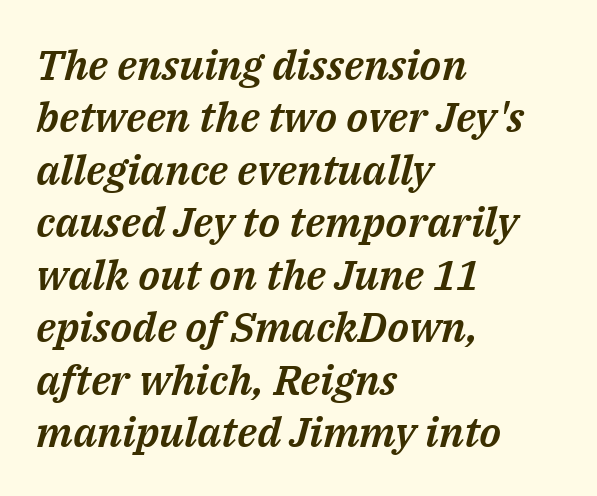
The image shows 42 px text type, italic (leaning right); set left-aligned, normal line spacing (1.25x), normal letter spacing, not underlined; medium stroke contrast and a medium x-height.
